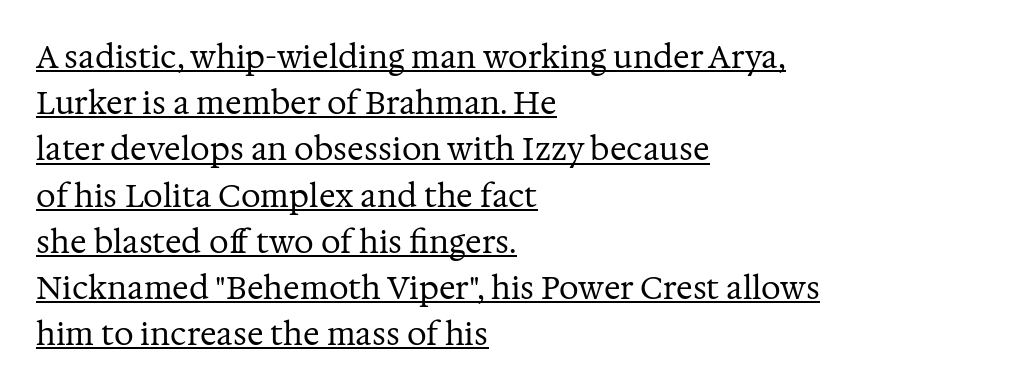
You could call the tracking neutral — neither tight nor loose. Character widths vary here, with narrow letters taking less room than wide ones. The type family on display is of the serif kind. Notice how descenders clear the ascenders below comfortably — that's standard leading. Which margin do the lines hug? The left one — the right edge is uneven.
